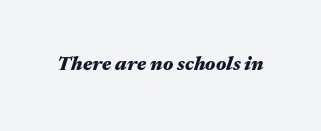
Q: Is the text bold? A: Yes.
Q: Is the text italic (slanted)? A: Yes, it leans right by about 17 degrees.
Q: Is the text underlined? A: No.
Q: Is the spacing between letters normal or unusually wide? A: Normal.
